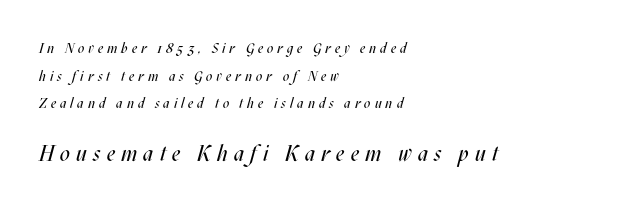
The lines are spread far apart with generous leading. Spacing between characters has been opened up far beyond the box default. Here the second block reads like a headline and the first like body copy. The typesetter chose a ragged-right arrangement here. The strip under each line holds only bare page. Stem width sits at or under what a default text font uses.
